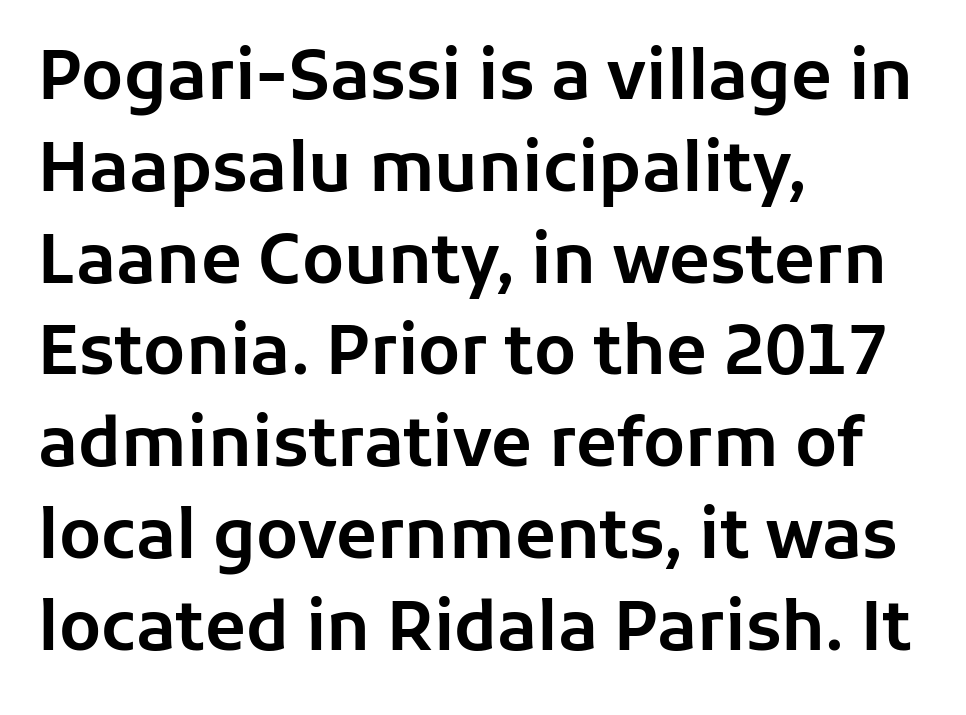
The area under the type is left untouched. The font's upright variant was chosen for this text. The lines in this sample share a left origin and differ only in where they stop. The type is set solid horizontally, with unmodified tracking.
